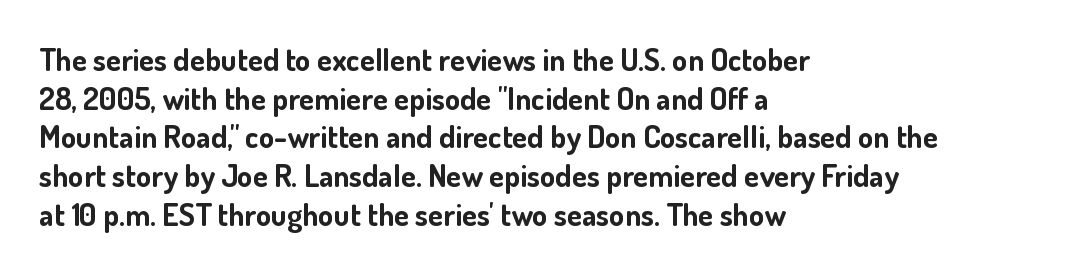
Examine the stroke ends and you'll find no serifs. You could not count columns in this text — the font is proportionally spaced. These words are printed bold, with thick strokes throughout. Compared with typical body copy, the letter spacing here is the same. Posture: upright roman. Alignment: flush left.
